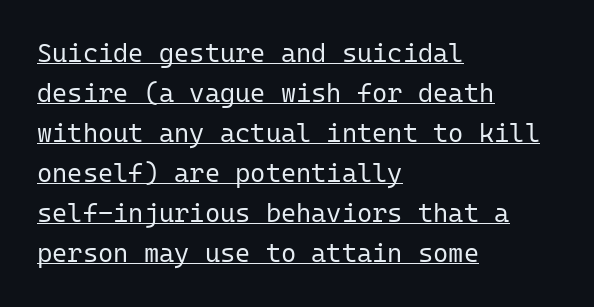
Q: Is the text bold? A: No.
Q: Is the text italic (slanted)? A: No, it is upright.
Q: Is the text underlined? A: Yes.
Q: How is the paragraph aligned? A: Left-aligned.
Q: Is the spacing between letters normal or unusually wide? A: Normal.
Q: Is the spacing between lines tight, normal or loose? A: Normal.
